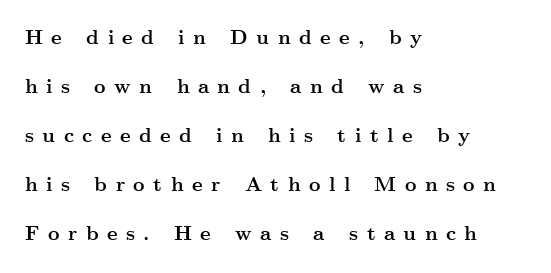
The image shows 20 px bold type, upright; set left-aligned, loose line spacing (2.45x), unusually wide letter spacing (+0.42 em), not underlined.
